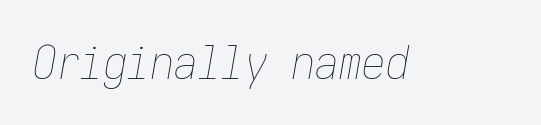
The image shows 47 px thin, condensed type, italic (leaning right); set normal letter spacing, not underlined; low stroke contrast and a medium x-height.
